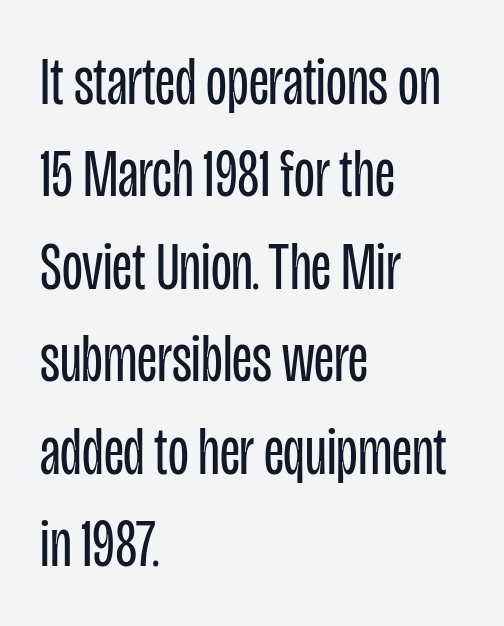
The image shows 68 px regular-weight, condensed sans-serif type, upright; set left-aligned, normal line spacing (1.36x), normal letter spacing, not underlined; low stroke contrast and a large x-height.
